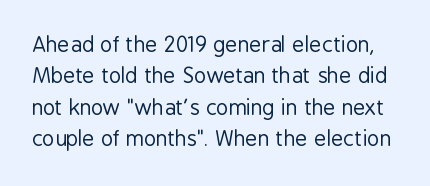
{"italic": "no", "bold": "no", "underline": "no", "line_spacing": "normal", "line_spacing_ratio": 1.5, "letter_spacing": "normal", "letter_spacing_em": 0.0, "glyph_px": 21}
